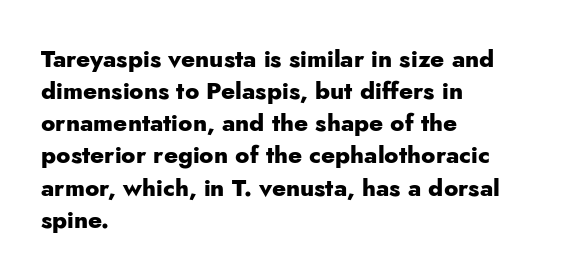
Heavy-handed strokes throughout: this text is bold. Ordinary non-slanted type is in use. The text block is weighted toward the left margin, trailing off unevenly rightward. Students, observe: this is what conventionally led text looks like. Students, note that the glyphs here touch the page at normal intervals. The words here are not underlined.
